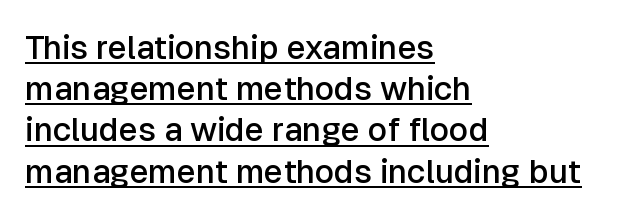
Q: Is the text bold? A: Semi-bold.
Q: Is the text italic (slanted)? A: No, it is upright.
Q: Is the typeface a serif or a sans-serif typeface? A: Sans-serif.
Q: Is the text underlined? A: Yes.
Q: How is the paragraph aligned? A: Left-aligned.
Q: Is the spacing between letters normal or unusually wide? A: Normal.
Q: Is the spacing between lines tight, normal or loose? A: Normal.
Q: Width (condensed, normal, or wide)? A: Normal.
Q: Stroke contrast? A: Low.
Q: x-height? A: Medium.
Q: Monospaced? A: No.
